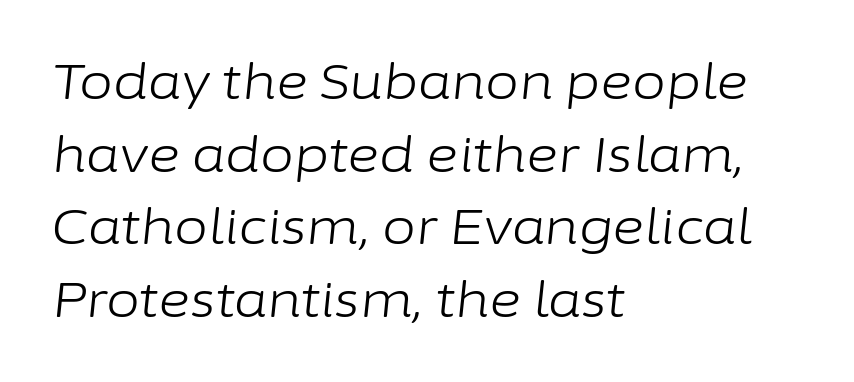
{"italic": "yes", "lean": "right", "slant_degrees": 6, "bold": "no", "weight": "light", "width": "normal", "stroke_contrast": "low", "x_height": "medium", "monospaced": "no", "underline": "no", "align": "left", "line_spacing": "normal", "line_spacing_ratio": 1.48, "letter_spacing": "normal", "letter_spacing_em": 0.0, "glyph_px": 49}
